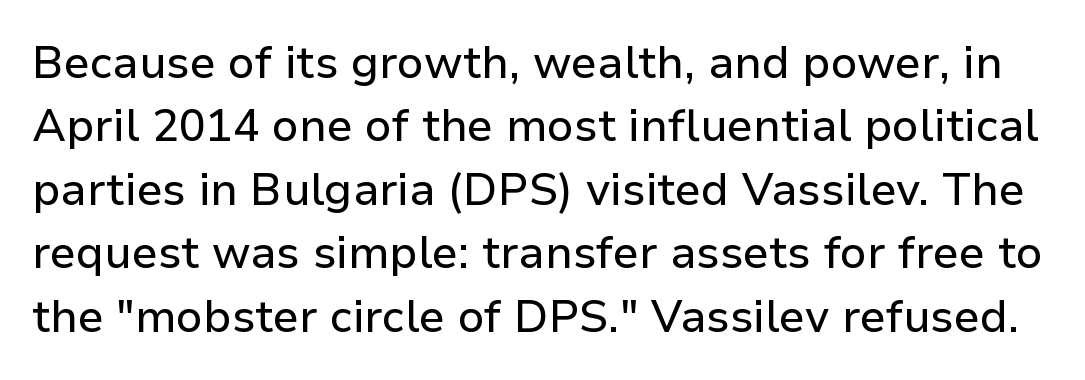
Does the lettering tilt? It doesn't — this is upright. Note: no serifs on the glyphs. Spacing verdict: proportional, widths tailored to each character. The letterforms sit shoulder to shoulder at normal distance.
